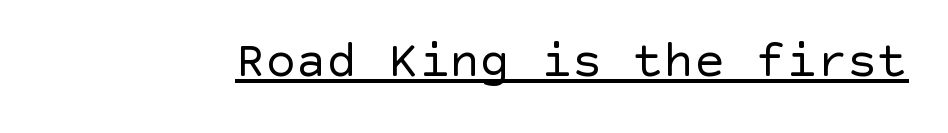
{"serif": "no", "italic": "no", "bold": "no", "weight": "regular", "width": "normal", "x_height": "large", "underline": "yes", "letter_spacing": "normal", "letter_spacing_em": 0.0, "glyph_px": 51}
